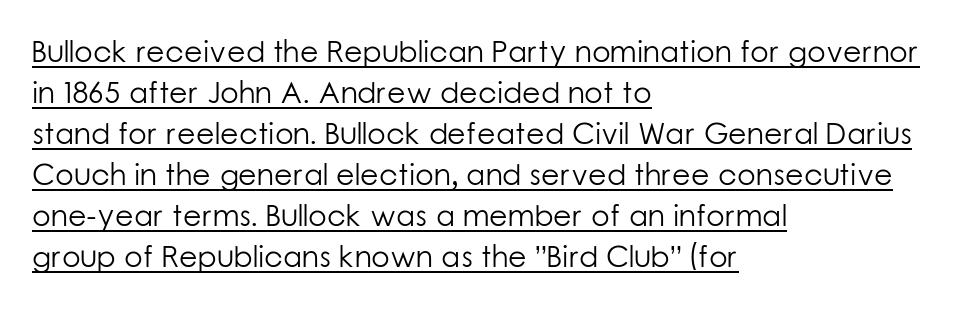
{"serif": "no", "italic": "no", "bold": "no", "weight": "light", "width": "normal", "stroke_contrast": "low", "x_height": "medium", "monospaced": "no", "underline": "yes", "align": "left", "line_spacing": "normal", "line_spacing_ratio": 1.37, "letter_spacing": "normal", "letter_spacing_em": 0.0, "glyph_px": 30}
